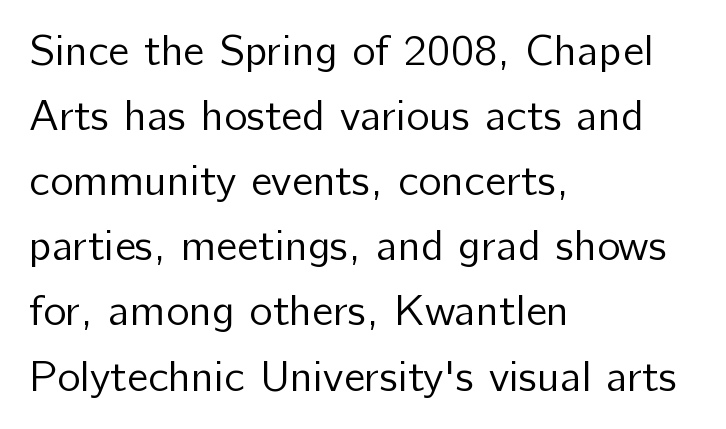
{"serif": "no", "italic": "no", "bold": "no", "weight": "regular", "width": "normal", "stroke_contrast": "low", "x_height": "medium", "monospaced": "no", "underline": "no", "align": "left", "line_spacing": "normal", "line_spacing_ratio": 1.48, "letter_spacing": "normal", "letter_spacing_em": 0.0, "glyph_px": 44}
